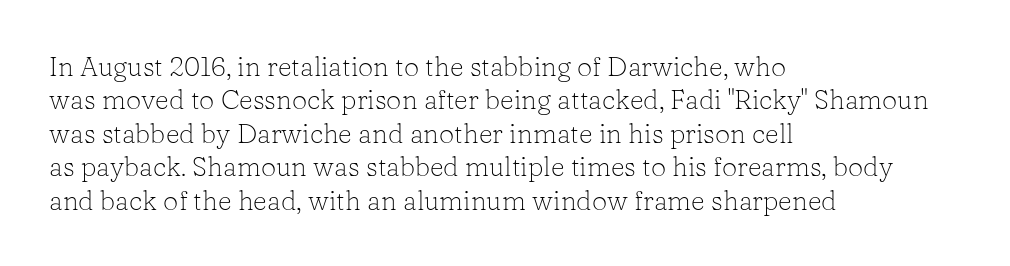
The image shows 27 px text type, upright; set left-aligned, line spacing 1.24x, normal letter spacing, not underlined.
